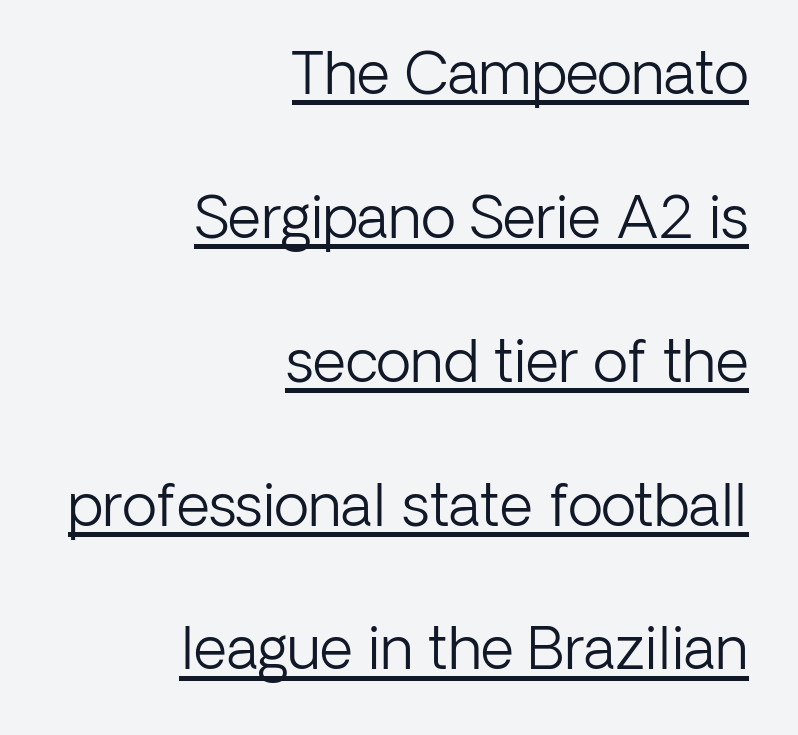
The image shows 58 px light sans-serif type, upright; set right-aligned, loose line spacing (2.48x), normal letter spacing, underlined; low stroke contrast and a medium x-height.
